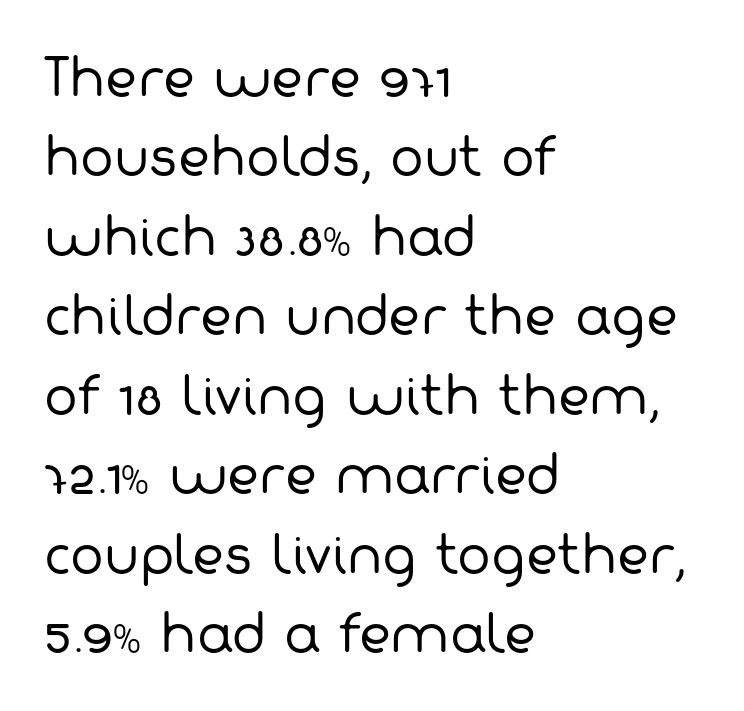
The space between consecutive lines is moderate. The horizontal fit of the characters is conventional and even. Typeset ragged right — the left edge is the straight one. Stems here are at most as thick as an everyday book face. A typesetter would call this proportional, since set widths differ per character.
